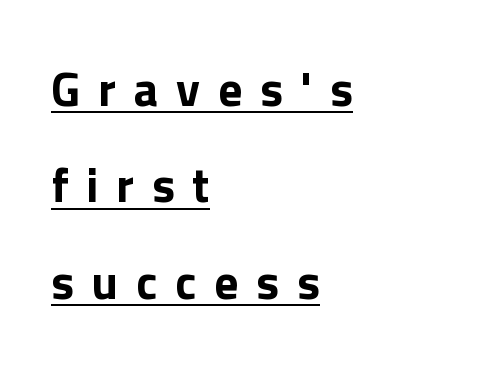
{"serif": "no", "italic": "no", "bold": "yes", "weight": "bold", "width": "normal", "stroke_contrast": "low", "x_height": "medium", "monospaced": "no", "underline": "yes", "align": "left", "line_spacing": "loose", "line_spacing_ratio": 2.01, "letter_spacing": "wide", "letter_spacing_em": 0.37, "glyph_px": 48}
